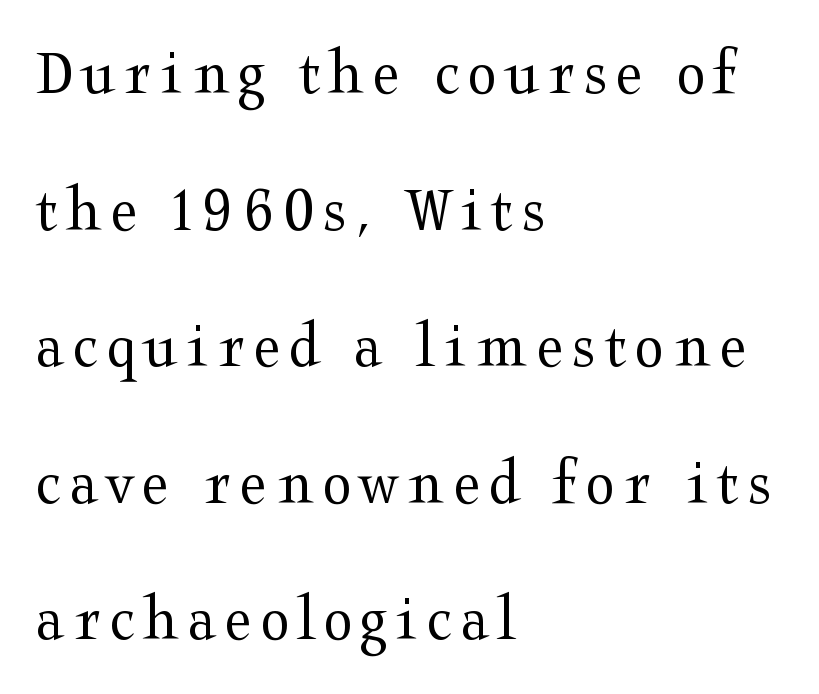
The face used here is seriffed, in the tradition of book romans. Note the varied advance widths — an 'i' is clearly narrower than an 'm'. Ascenders rise straight up at ninety degrees. A bare baseline throughout the passage.
